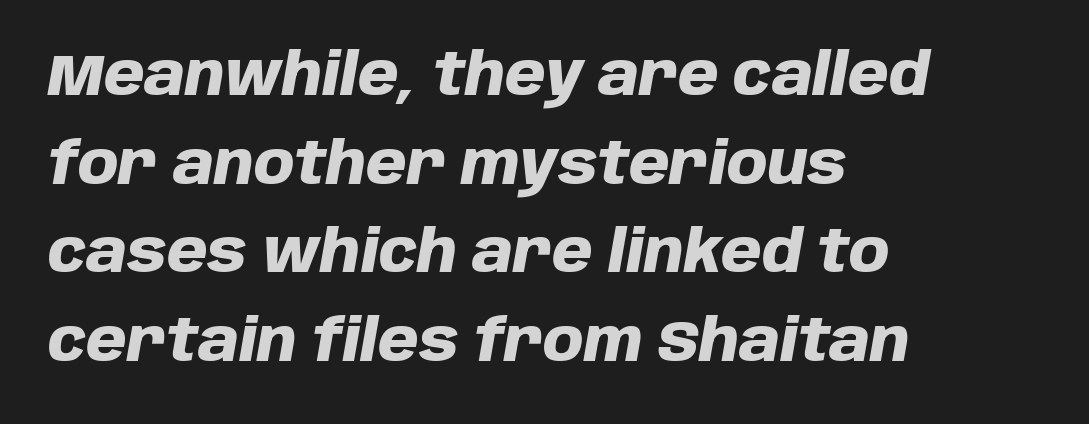
Characters are canted at an angle relative to the baseline's perpendicular. Does extra space separate the letters? No, they use regular spacing. The passage shown is typed in a proportional face where columns would drift. Descender tails drop into unmarked territory.
